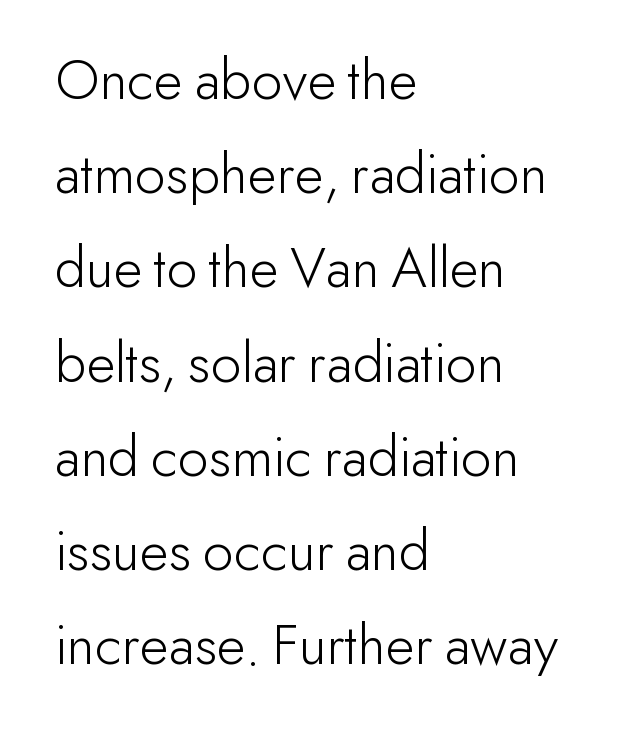
{"serif": "no", "italic": "no", "bold": "no", "weight": "light", "width": "normal", "stroke_contrast": "low", "x_height": "small", "monospaced": "no", "underline": "no", "align": "left", "line_spacing": "normal", "line_spacing_ratio": 1.57, "letter_spacing": "normal", "letter_spacing_em": 0.0, "glyph_px": 60}
